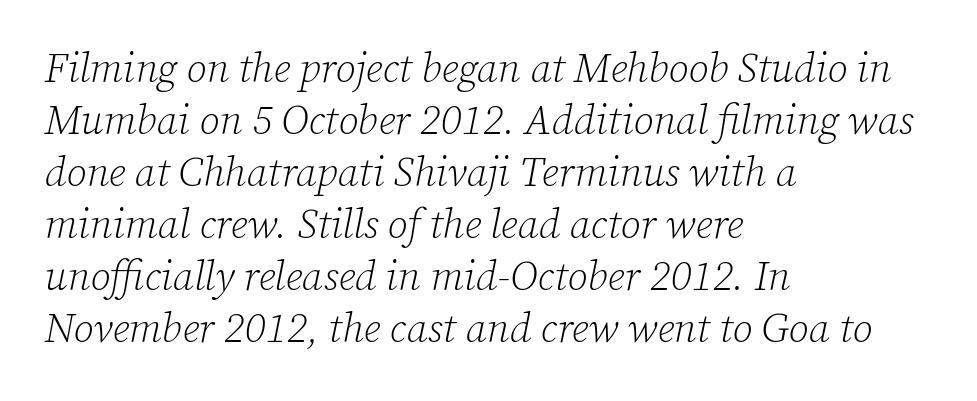
{"serif": "yes", "italic": "yes", "lean": "right", "slant_degrees": 12, "bold": "no", "weight": "light", "width": "normal", "stroke_contrast": "low", "x_height": "medium", "monospaced": "no", "underline": "no", "align": "left", "line_spacing": "normal", "line_spacing_ratio": 1.27, "letter_spacing": "normal", "letter_spacing_em": 0.0, "glyph_px": 41}
